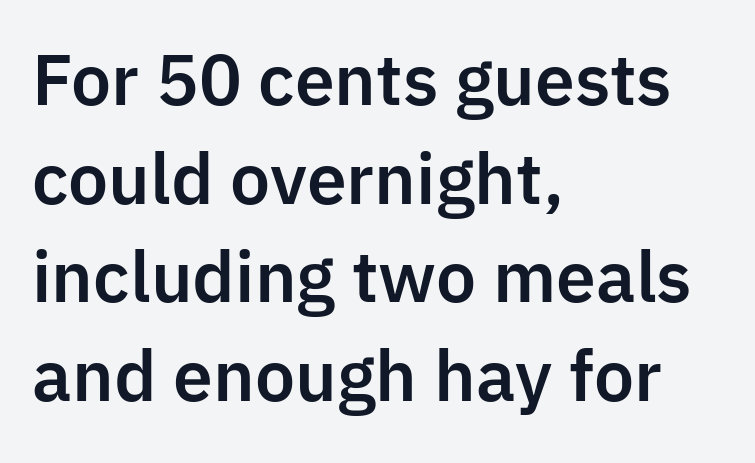
A bare baseline throughout the passage. Line spacing here is normal. The characters display no serif detailing; their extremities are plain. Letter spacing: default. Line starts are locked; line ends wander. Characters remain perfectly vertical along every line.
